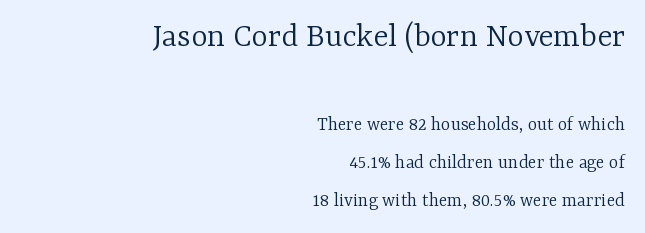
The image shows 35 px light serif type, upright; set right-aligned, loose line spacing (1.91x), normal letter spacing, not underlined; the first (top) block is 1.75x larger; low stroke contrast and a medium x-height.
